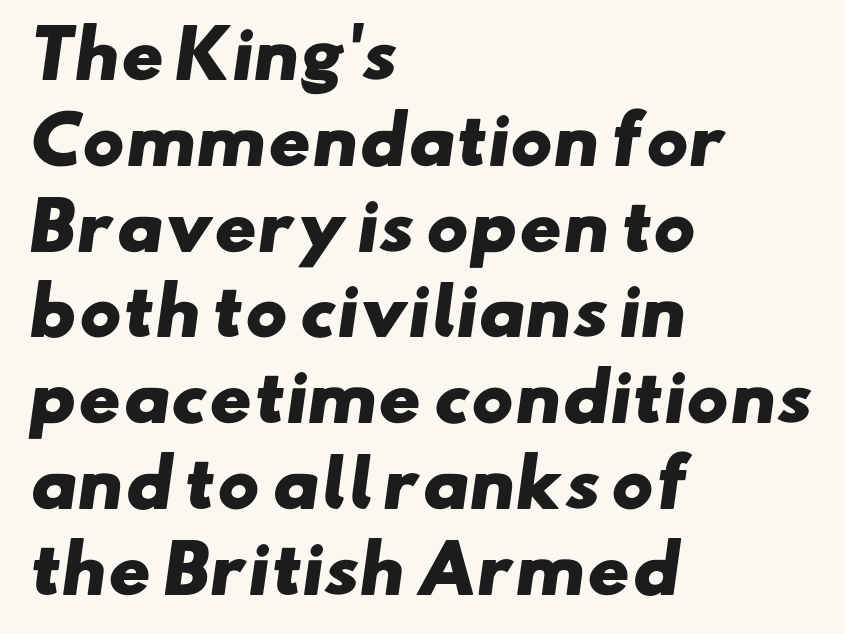
Q: Is the text bold? A: Yes.
Q: Is the typeface a serif or a sans-serif typeface? A: Sans-serif.
Q: Is the text underlined? A: No.
Q: How is the paragraph aligned? A: Left-aligned.
Q: Is the spacing between letters normal or unusually wide? A: Normal.
Q: Is the spacing between lines tight, normal or loose? A: Normal.
Q: Width (condensed, normal, or wide)? A: Wide.
Q: Stroke contrast? A: Low.
Q: x-height? A: Small.
Q: Monospaced? A: No.
